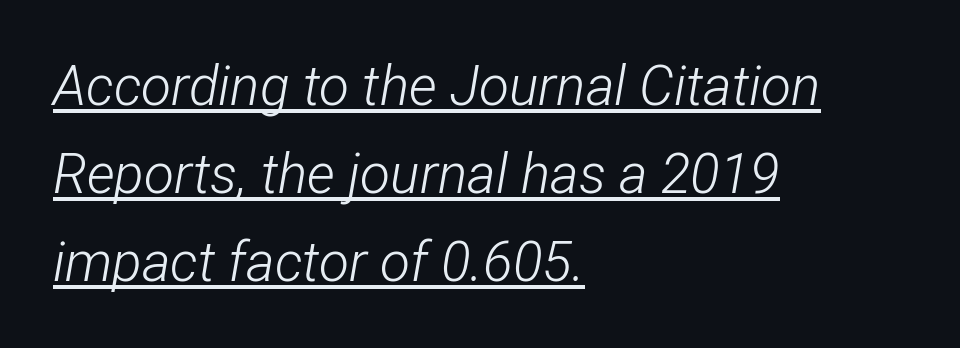
The image shows 55 px light, condensed type, italic (leaning right); set left-aligned, normal line spacing (1.6x), normal letter spacing, underlined; low stroke contrast and a medium x-height.
